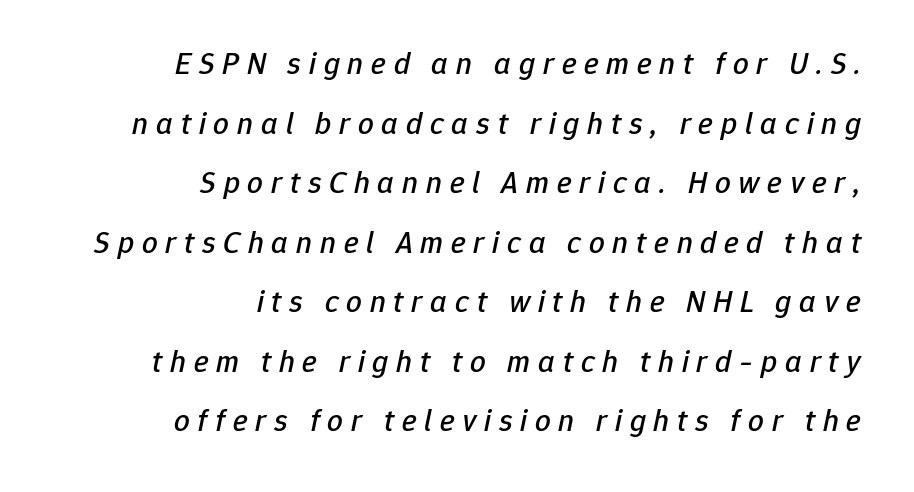
{"italic": "yes", "lean": "right", "slant_degrees": 12, "width": "normal", "stroke_contrast": "low", "x_height": "medium", "monospaced": "no", "underline": "no", "align": "right", "line_spacing": "loose", "line_spacing_ratio": 1.92, "letter_spacing": "wide", "letter_spacing_em": 0.25, "glyph_px": 31}
